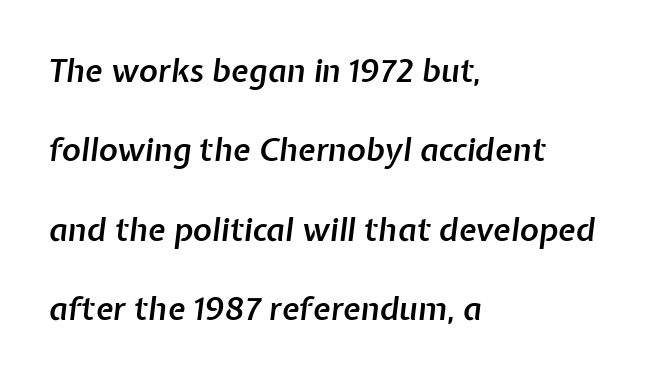
Q: Is the text bold? A: Semi-bold.
Q: Is the text italic (slanted)? A: Yes, it leans right by about 7 degrees.
Q: Is the text underlined? A: No.
Q: How is the paragraph aligned? A: Left-aligned.
Q: Is the spacing between letters normal or unusually wide? A: Normal.
Q: Is the spacing between lines tight, normal or loose? A: Loose.
Q: Width (condensed, normal, or wide)? A: Normal.
Q: Stroke contrast? A: Low.
Q: x-height? A: Medium.
Q: Monospaced? A: No.
